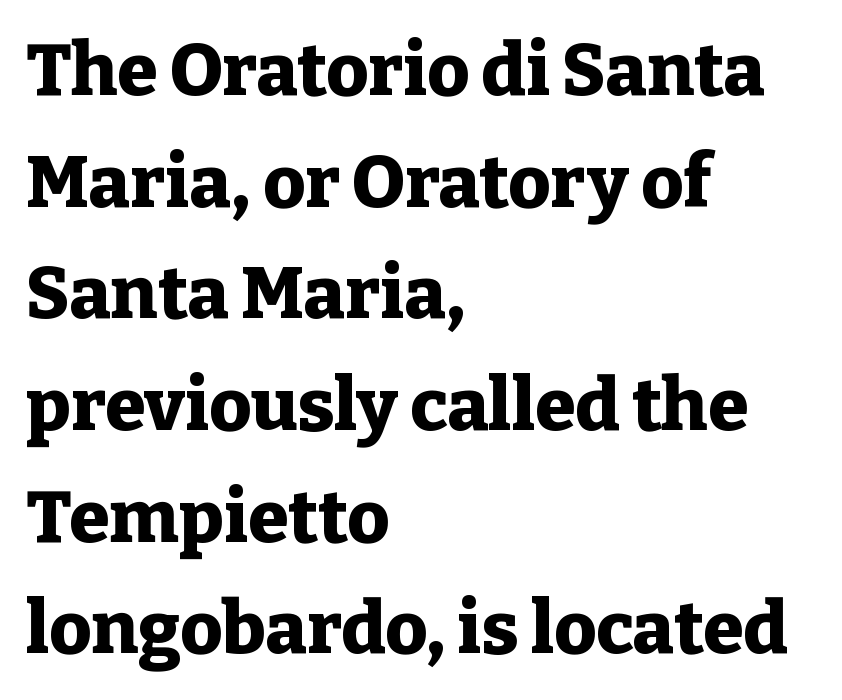
The image shows 73 px heavy serif type, upright; set left-aligned, normal line spacing (1.53x), normal letter spacing, not underlined; low stroke contrast and a medium x-height.
